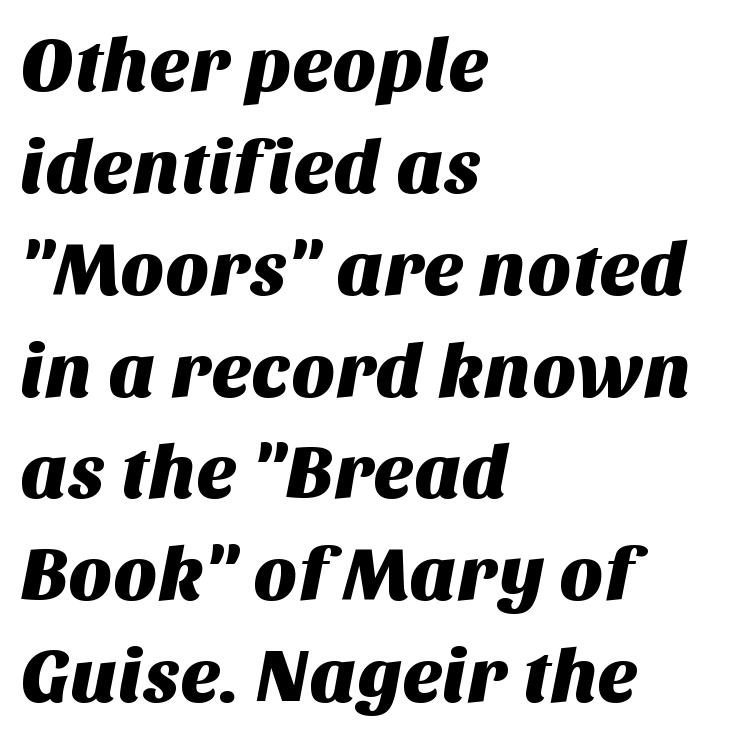
Q: Is the typeface a serif or a sans-serif typeface? A: Sans-serif.
Q: Is the text underlined? A: No.
Q: How is the paragraph aligned? A: Left-aligned.
Q: Is the spacing between letters normal or unusually wide? A: Normal.
Q: Is the spacing between lines tight, normal or loose? A: Normal.
Q: Width (condensed, normal, or wide)? A: Normal.
Q: Stroke contrast? A: Medium.
Q: x-height? A: Large.
Q: Monospaced? A: No.
